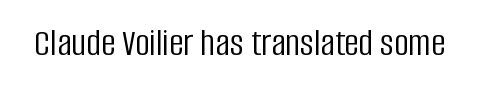
Q: Is the text bold? A: No.
Q: Is the text italic (slanted)? A: No, it is upright.
Q: Is the typeface a serif or a sans-serif typeface? A: Sans-serif.
Q: Is the text underlined? A: No.
Q: Is the spacing between letters normal or unusually wide? A: Normal.
Q: Width (condensed, normal, or wide)? A: Condensed.
Q: Stroke contrast? A: Low.
Q: x-height? A: Large.
Q: Monospaced? A: No.
